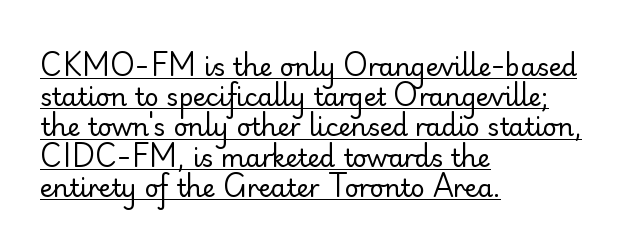
{"italic": "no", "bold": "no", "underline": "yes", "align": "left", "line_spacing_ratio": 1.21, "letter_spacing": "normal", "letter_spacing_em": 0.0, "glyph_px": 25}
